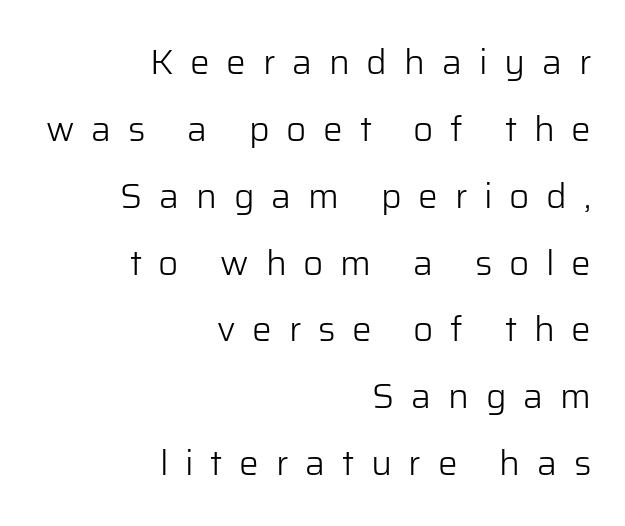
Q: Is the text bold? A: No.
Q: Is the text italic (slanted)? A: No, it is upright.
Q: Is the typeface a serif or a sans-serif typeface? A: Sans-serif.
Q: Is the text underlined? A: No.
Q: How is the paragraph aligned? A: Right-aligned.
Q: Is the spacing between letters normal or unusually wide? A: Unusually wide.
Q: Is the spacing between lines tight, normal or loose? A: Loose.
Q: Width (condensed, normal, or wide)? A: Normal.
Q: Stroke contrast? A: Low.
Q: x-height? A: Medium.
Q: Monospaced? A: No.
